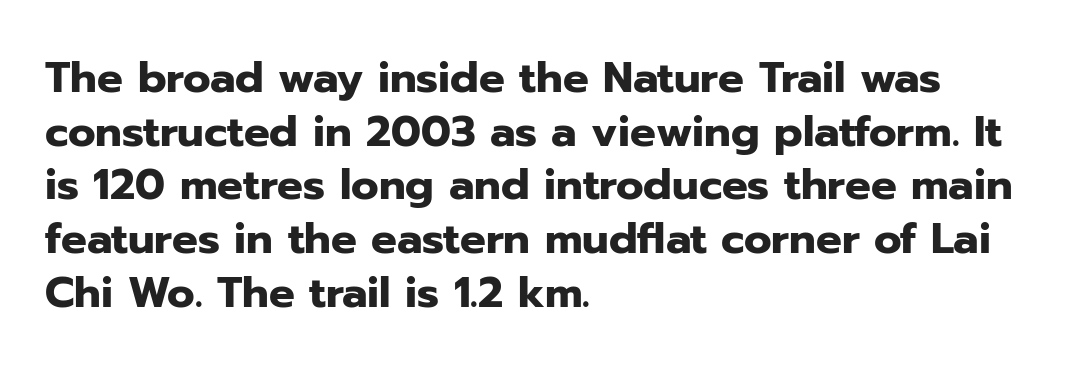
The image shows 43 px heavy sans-serif type, upright; set left-aligned, normal line spacing (1.25x), normal letter spacing, not underlined; low stroke contrast and a medium x-height.
